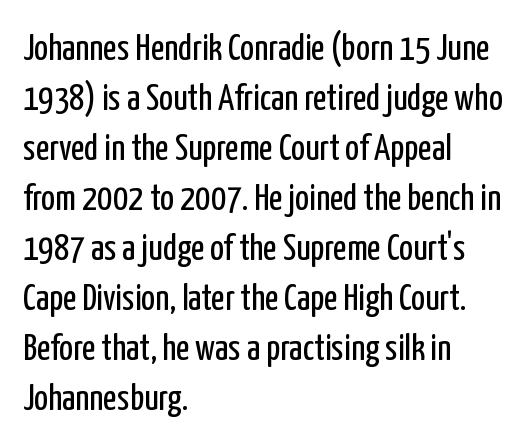
Typographically, this falls in the sans-serif category. The space beneath each line is pristine and unruled. Tracking value appears to be zero — textbook default spacing. A classic flush-left, rag-right setting is used for this passage. The lines sit at an ordinary, default distance from one another. The cut favours lightness, reaching ordinary text weight at its darkest.
